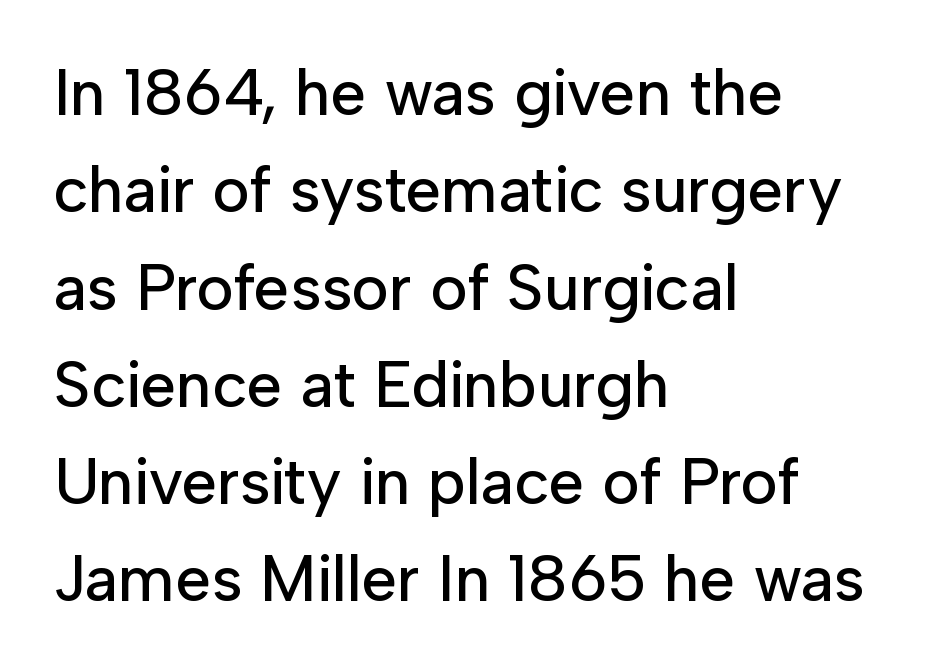
The image shows 64 px sans-serif type, upright; set left-aligned, normal line spacing (1.52x), normal letter spacing, not underlined; low stroke contrast and a medium x-height.
